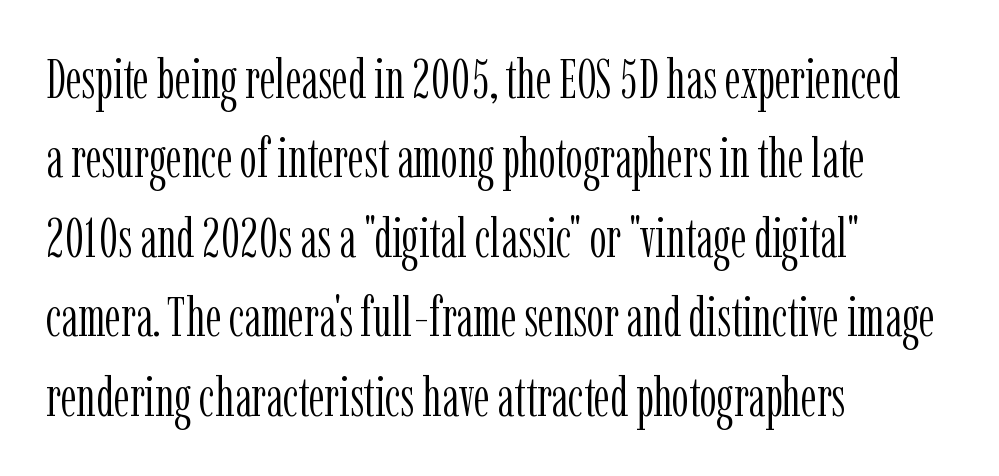
{"serif": "yes", "italic": "no", "bold": "no", "weight": "light", "width": "condensed", "stroke_contrast": "low", "x_height": "medium", "monospaced": "no", "underline": "no", "align": "left", "line_spacing": "normal", "line_spacing_ratio": 1.47, "letter_spacing": "normal", "letter_spacing_em": 0.0, "glyph_px": 54}
